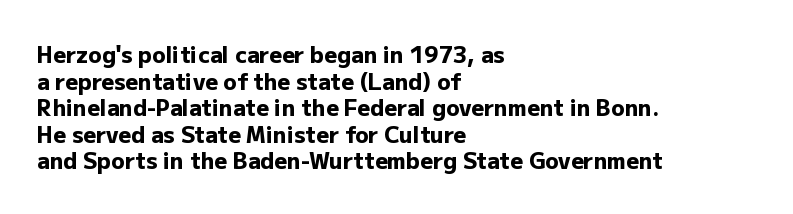
Q: Is the text bold? A: Yes.
Q: Is the text italic (slanted)? A: No, it is upright.
Q: Is the text underlined? A: No.
Q: How is the paragraph aligned? A: Left-aligned.
Q: Is the spacing between letters normal or unusually wide? A: Normal.
